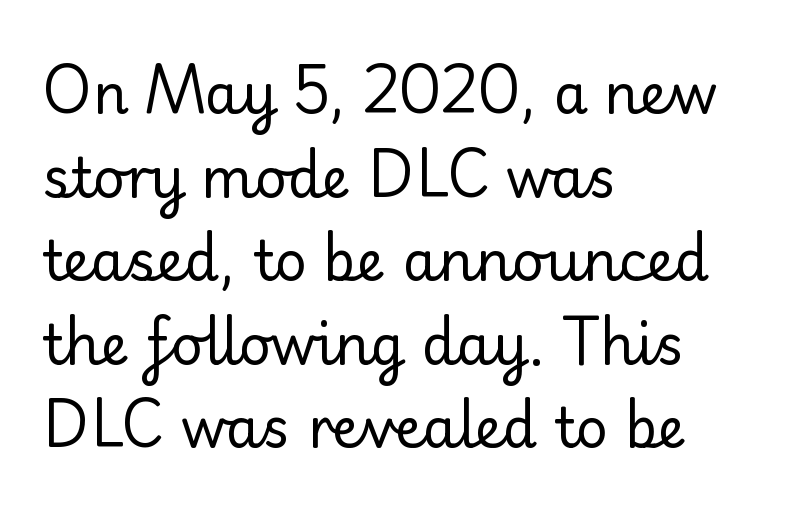
Classification — sans serif. You could not count columns in this text — the font is proportionally spaced. No italicization has been applied; the sample stays upright. One-word summary of the alignment: left. What stands out about the letter spacing? Nothing — it is the standard amount.
